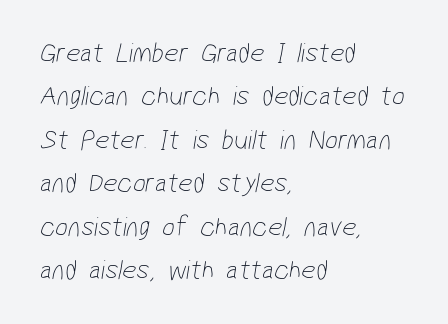
Q: Is the text bold? A: No.
Q: Is the typeface a serif or a sans-serif typeface? A: Sans-serif.
Q: Is the text underlined? A: No.
Q: How is the paragraph aligned? A: Left-aligned.
Q: Is the spacing between letters normal or unusually wide? A: Normal.
Q: Is the spacing between lines tight, normal or loose? A: Normal.
Q: Width (condensed, normal, or wide)? A: Condensed.
Q: Stroke contrast? A: Low.
Q: x-height? A: Medium.
Q: Monospaced? A: No.
